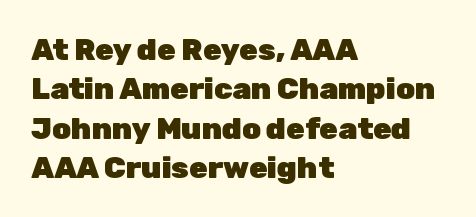
The image shows 30 px heavy sans-serif type, upright; set left-aligned, normal line spacing (1.31x), normal letter spacing, not underlined; low stroke contrast and a medium x-height.
